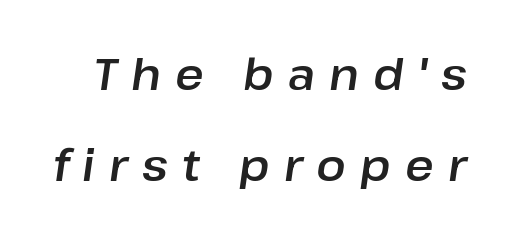
The baseline area is clear. The passage shown is typed in a proportional face where columns would drift. A great deal of white space separates one row of letters from the next. Someone cranked the tracking dial way up on this one. Italic? Definitely — the glyphs are oblique.
